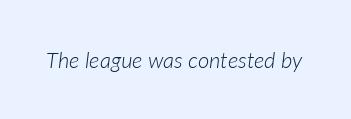
{"italic": "yes", "lean": "right", "slant_degrees": 7, "bold": "no", "underline": "no", "letter_spacing": "normal", "letter_spacing_em": 0.0, "glyph_px": 22}
